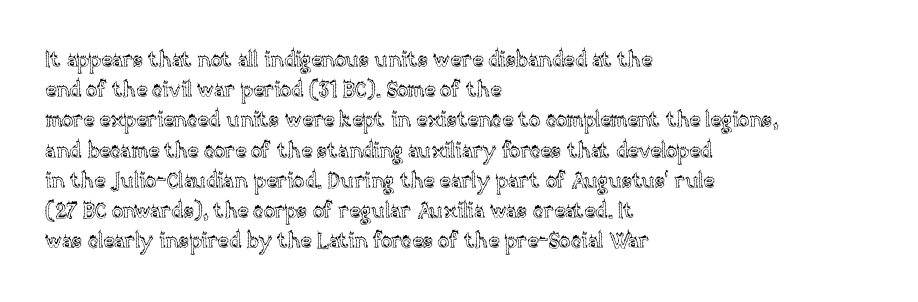
{"italic": "no", "underline": "no", "align": "left", "line_spacing": "normal", "line_spacing_ratio": 1.44, "letter_spacing": "normal", "letter_spacing_em": 0.0, "glyph_px": 21}
